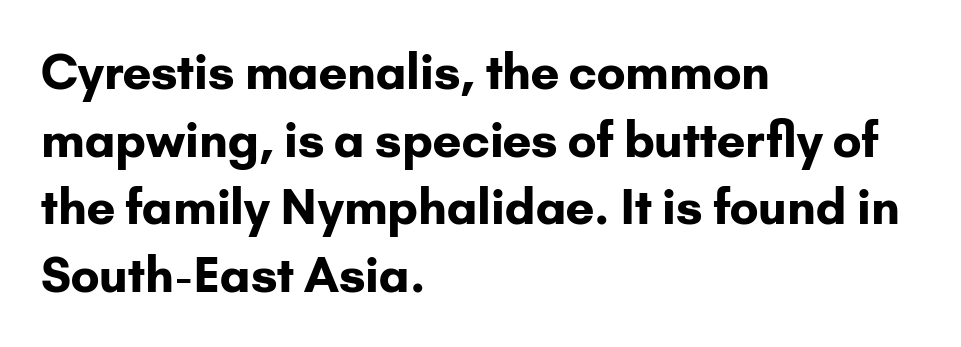
The image shows 48 px bold sans-serif type, upright; set left-aligned, normal line spacing (1.41x), normal letter spacing, not underlined; low stroke contrast and a small x-height.
